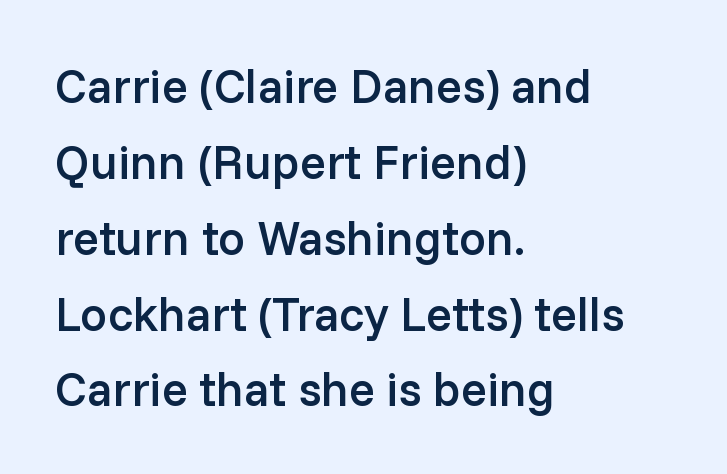
The image shows 48 px semibold sans-serif type, upright; set left-aligned, normal line spacing (1.58x), normal letter spacing, not underlined; low stroke contrast and a medium x-height.
